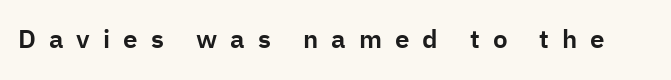
The font's upright variant was chosen for this text. The type is letterspaced generously, with wide tracking. Just letters on the line, the space beneath them empty.
